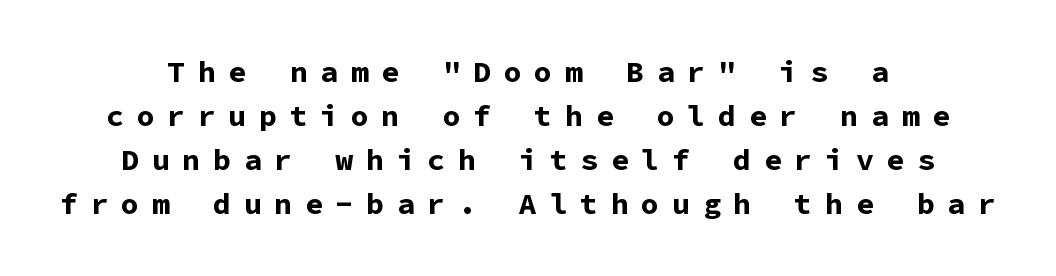
Q: Is the text bold? A: Yes.
Q: Is the text italic (slanted)? A: No, it is upright.
Q: Is the typeface a serif or a sans-serif typeface? A: Sans-serif.
Q: Is the text underlined? A: No.
Q: How is the paragraph aligned? A: Centered.
Q: Is the spacing between letters normal or unusually wide? A: Unusually wide.
Q: Is the spacing between lines tight, normal or loose? A: Normal.
Q: Width (condensed, normal, or wide)? A: Normal.
Q: Stroke contrast? A: Low.
Q: x-height? A: Medium.
Q: Monospaced? A: Yes.
